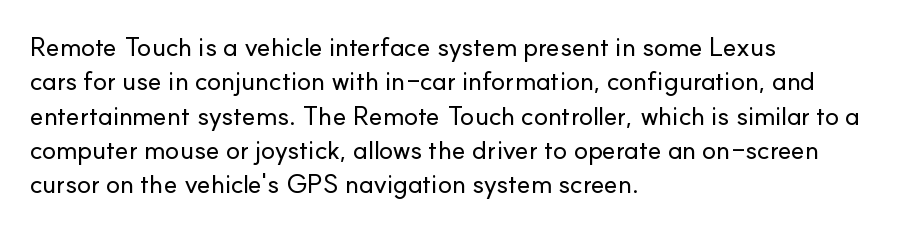
The image shows 26 px text type, upright; set left-aligned, normal line spacing (1.32x), normal letter spacing, not underlined.
